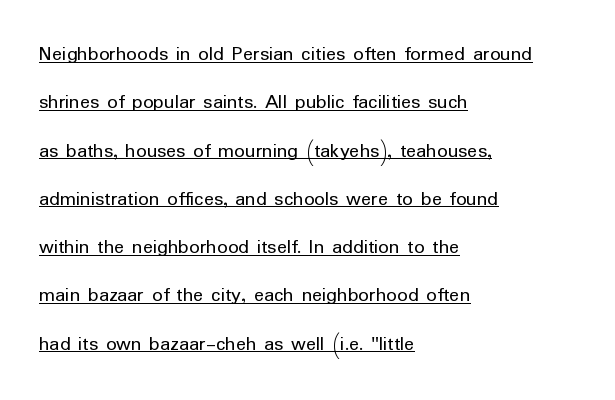
{"italic": "no", "bold": "no", "underline": "yes", "align": "left", "line_spacing": "loose", "line_spacing_ratio": 2.3, "letter_spacing": "normal", "letter_spacing_em": 0.0, "glyph_px": 21}
